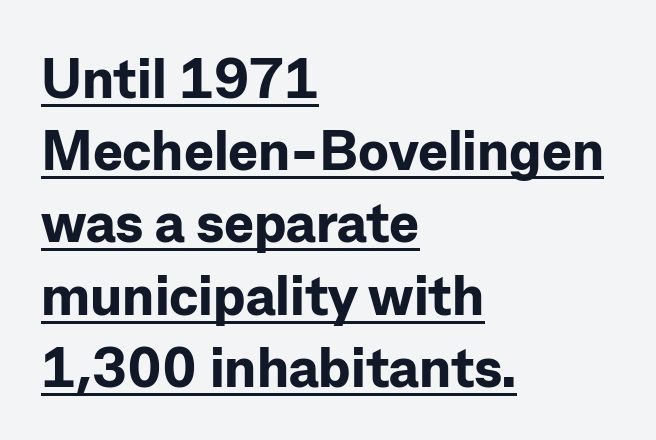
Q: Is the text bold? A: Yes.
Q: Is the text italic (slanted)? A: No, it is upright.
Q: Is the typeface a serif or a sans-serif typeface? A: Sans-serif.
Q: Is the text underlined? A: Yes.
Q: How is the paragraph aligned? A: Left-aligned.
Q: Is the spacing between letters normal or unusually wide? A: Normal.
Q: Is the spacing between lines tight, normal or loose? A: Normal.
Q: Width (condensed, normal, or wide)? A: Normal.
Q: Stroke contrast? A: Low.
Q: x-height? A: Medium.
Q: Monospaced? A: No.
